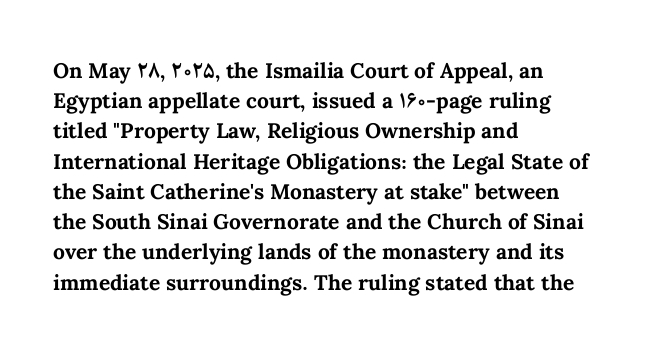
{"italic": "no", "bold": "yes", "underline": "no", "align": "left", "line_spacing": "normal", "line_spacing_ratio": 1.44, "letter_spacing": "normal", "letter_spacing_em": 0.0, "glyph_px": 21}
